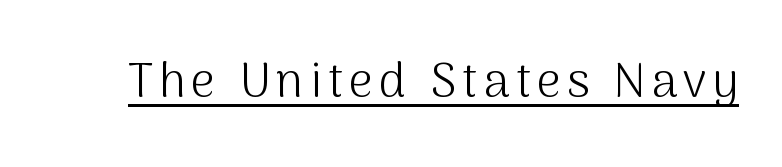
Unlike italic type, these characters show no tilt at all. Like a heading marked for emphasis, these lines bear an underscore. What kind of face is this? One without serifs — a sans. The passage shown is typed in a proportional face where columns would drift. Bold? No — there's no thickening of the strokes.
